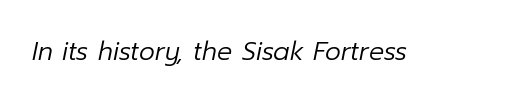
Q: Is the text bold? A: No.
Q: Is the text italic (slanted)? A: Yes, it leans right by about 12 degrees.
Q: Is the text underlined? A: No.
Q: Is the spacing between letters normal or unusually wide? A: Normal.
